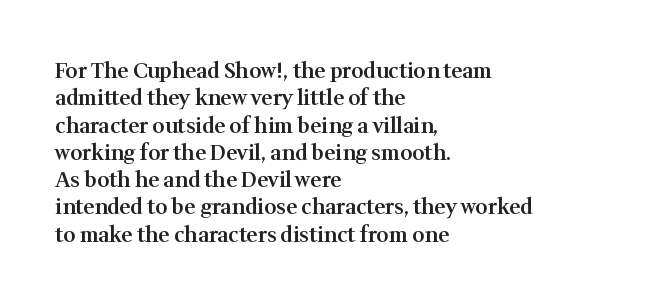
The image shows 21 px text type, upright; set left-aligned, normal line spacing (1.3x), normal letter spacing, not underlined.
